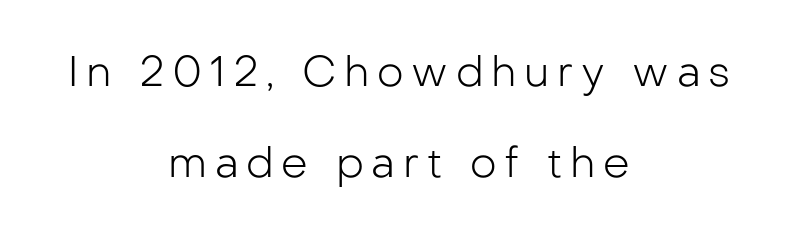
{"serif": "no", "italic": "no", "bold": "no", "weight": "light", "width": "normal", "stroke_contrast": "low", "x_height": "medium", "monospaced": "no", "underline": "no", "align": "center", "line_spacing": "loose", "line_spacing_ratio": 2.17, "glyph_px": 42}
